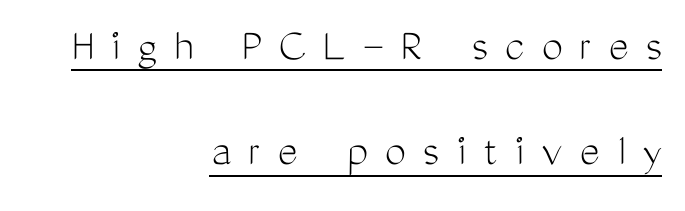
Q: Is the text bold? A: No.
Q: Is the text italic (slanted)? A: No, it is upright.
Q: Is the typeface a serif or a sans-serif typeface? A: Sans-serif.
Q: Is the text underlined? A: Yes.
Q: How is the paragraph aligned? A: Right-aligned.
Q: Is the spacing between letters normal or unusually wide? A: Unusually wide.
Q: Is the spacing between lines tight, normal or loose? A: Loose.
Q: Width (condensed, normal, or wide)? A: Condensed.
Q: Stroke contrast? A: Medium.
Q: x-height? A: Medium.
Q: Monospaced? A: No.
